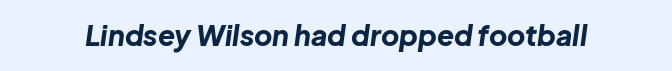
{"italic": "yes", "lean": "right", "slant_degrees": 8, "bold": "yes", "weight": "bold", "width": "normal", "stroke_contrast": "low", "x_height": "medium", "monospaced": "no", "underline": "no", "letter_spacing": "normal", "letter_spacing_em": 0.0, "glyph_px": 28}
